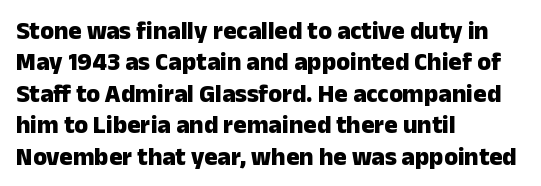
{"italic": "no", "bold": "yes", "underline": "no", "align": "left", "line_spacing": "normal", "line_spacing_ratio": 1.26, "letter_spacing": "normal", "letter_spacing_em": 0.0, "glyph_px": 25}
